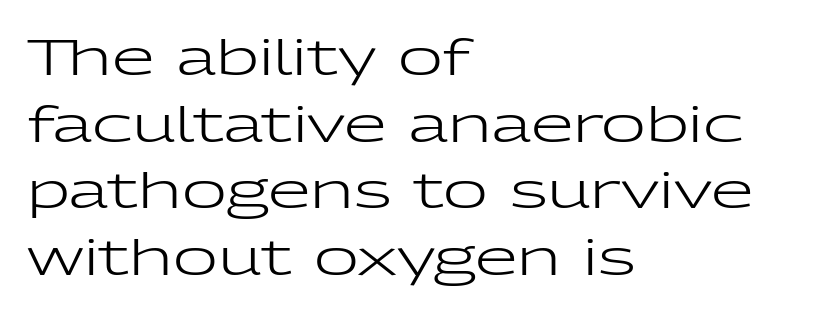
{"serif": "no", "italic": "no", "bold": "no", "weight": "regular", "width": "wide", "stroke_contrast": "low", "x_height": "medium", "monospaced": "no", "underline": "no", "align": "left", "line_spacing": "normal", "line_spacing_ratio": 1.36, "letter_spacing": "normal", "letter_spacing_em": 0.0, "glyph_px": 49}
